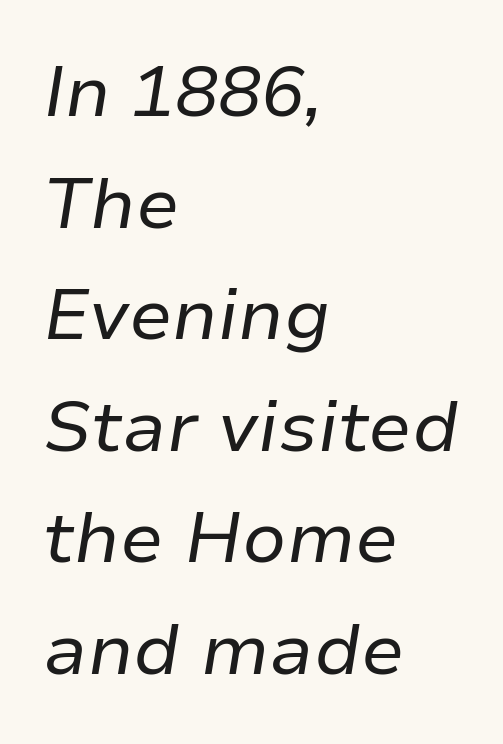
{"italic": "yes", "lean": "right", "slant_degrees": 9, "bold": "no", "weight": "regular", "width": "normal", "stroke_contrast": "low", "x_height": "medium", "monospaced": "no", "underline": "no", "align": "left", "line_spacing": "normal", "line_spacing_ratio": 1.55, "letter_spacing": "normal", "letter_spacing_em": 0.0, "glyph_px": 72}
